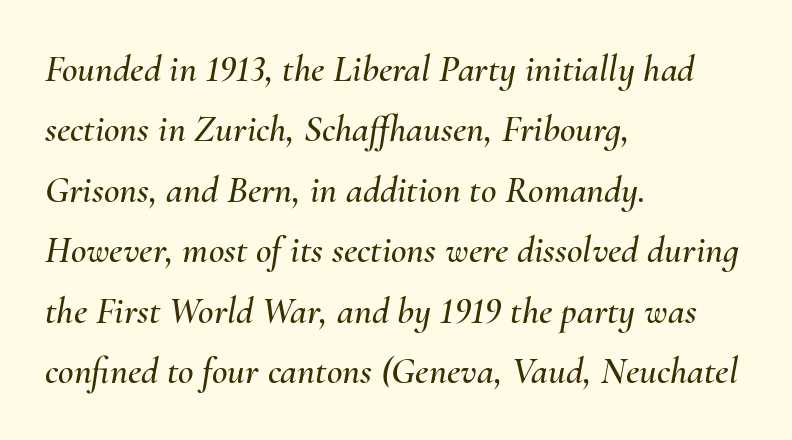
{"italic": "yes", "lean": "right", "slant_degrees": 10, "width": "normal", "stroke_contrast": "medium", "x_height": "small", "monospaced": "no", "underline": "no", "align": "left", "line_spacing": "normal", "line_spacing_ratio": 1.59, "letter_spacing": "normal", "letter_spacing_em": 0.0, "glyph_px": 38}
